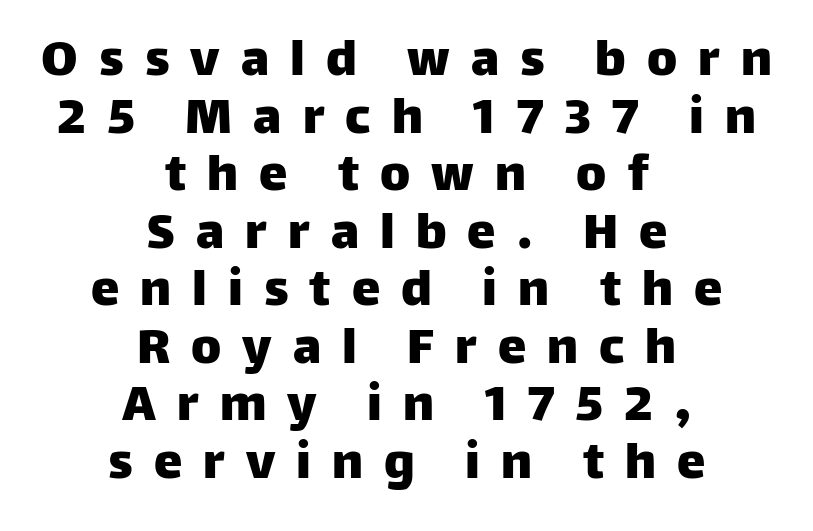
{"serif": "no", "italic": "no", "width": "normal", "stroke_contrast": "low", "x_height": "large", "monospaced": "no", "underline": "no", "align": "center", "line_spacing": "tight", "line_spacing_ratio": 1.01, "letter_spacing": "wide", "letter_spacing_em": 0.37, "glyph_px": 57}
